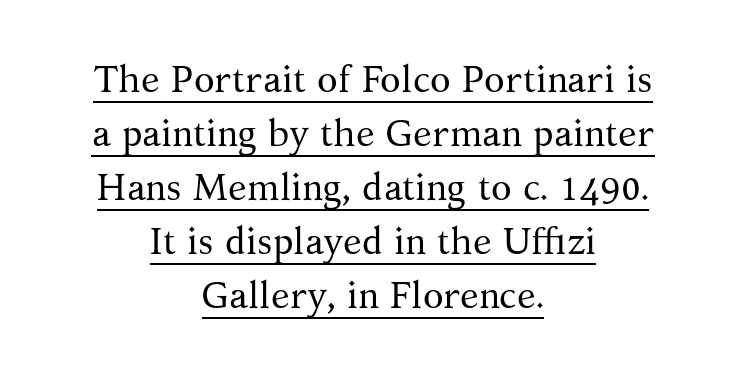
Q: Is the text bold? A: No.
Q: Is the text italic (slanted)? A: No, it is upright.
Q: Is the typeface a serif or a sans-serif typeface? A: Serif.
Q: Is the text underlined? A: Yes.
Q: How is the paragraph aligned? A: Centered.
Q: Is the spacing between letters normal or unusually wide? A: Normal.
Q: Is the spacing between lines tight, normal or loose? A: Normal.
Q: Width (condensed, normal, or wide)? A: Normal.
Q: Stroke contrast? A: Medium.
Q: x-height? A: Medium.
Q: Monospaced? A: No.
